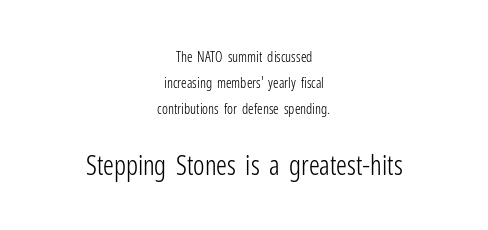
The image shows 27 px text type, upright; set centered, line spacing 1.86x, normal letter spacing, not underlined; the second (bottom) block is 1.93x larger.
